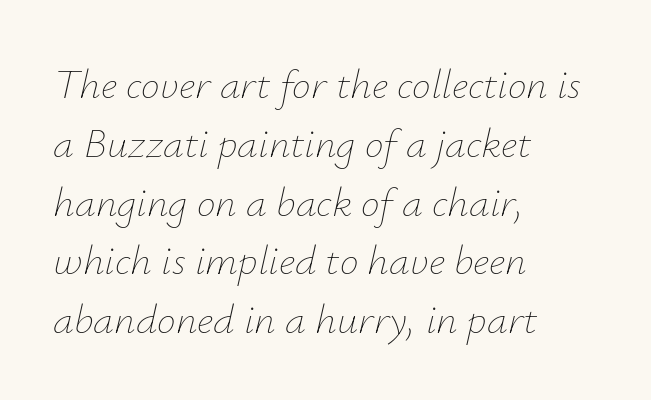
The image shows 42 px thin type, italic (leaning right); set left-aligned, normal line spacing (1.4x), normal letter spacing, not underlined; low stroke contrast and a small x-height.
